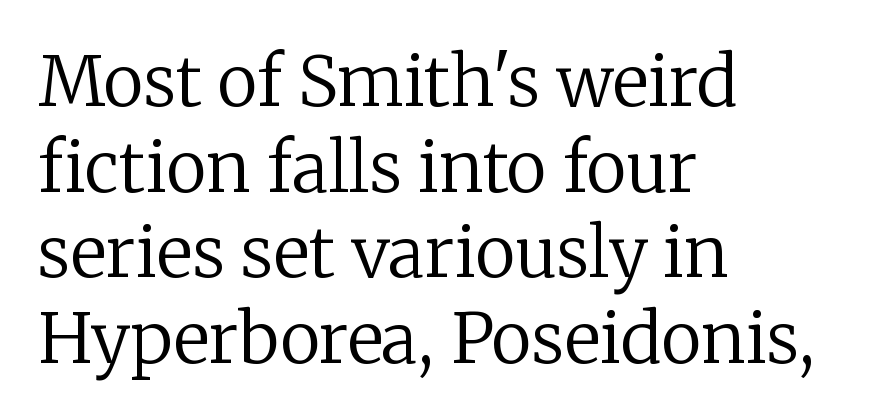
Q: Is the text bold? A: No.
Q: Is the text italic (slanted)? A: No, it is upright.
Q: Is the typeface a serif or a sans-serif typeface? A: Serif.
Q: Is the text underlined? A: No.
Q: How is the paragraph aligned? A: Left-aligned.
Q: Is the spacing between letters normal or unusually wide? A: Normal.
Q: Width (condensed, normal, or wide)? A: Normal.
Q: Stroke contrast? A: Low.
Q: x-height? A: Medium.
Q: Monospaced? A: No.
